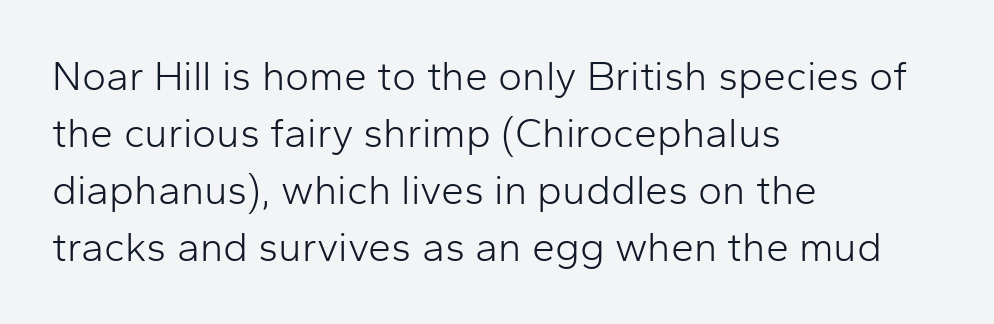
Q: Is the text bold? A: No.
Q: Is the text italic (slanted)? A: No, it is upright.
Q: Is the typeface a serif or a sans-serif typeface? A: Sans-serif.
Q: Is the text underlined? A: No.
Q: How is the paragraph aligned? A: Left-aligned.
Q: Is the spacing between letters normal or unusually wide? A: Normal.
Q: Is the spacing between lines tight, normal or loose? A: Normal.
Q: Width (condensed, normal, or wide)? A: Normal.
Q: Stroke contrast? A: Low.
Q: x-height? A: Medium.
Q: Monospaced? A: No.
